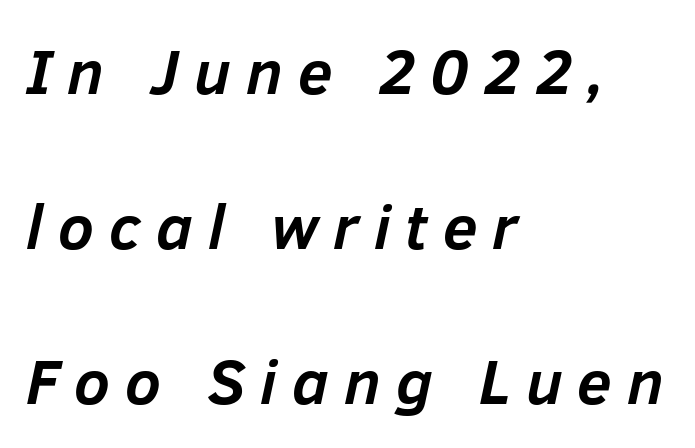
The image shows 63 px semibold type, italic (leaning right); set left-aligned, loose line spacing (2.46x), unusually wide letter spacing (+0.24 em), not underlined; low stroke contrast and a medium x-height.
